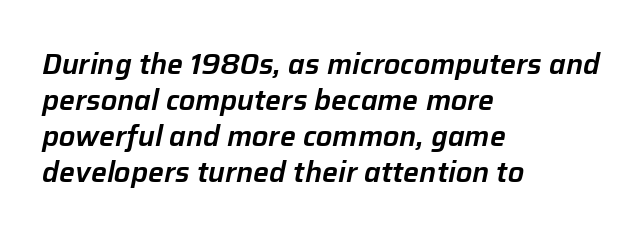
{"italic": "yes", "lean": "right", "slant_degrees": 12, "width": "normal", "stroke_contrast": "low", "x_height": "medium", "monospaced": "no", "underline": "no", "align": "left", "line_spacing": "normal", "line_spacing_ratio": 1.28, "letter_spacing": "normal", "letter_spacing_em": 0.0, "glyph_px": 28}
